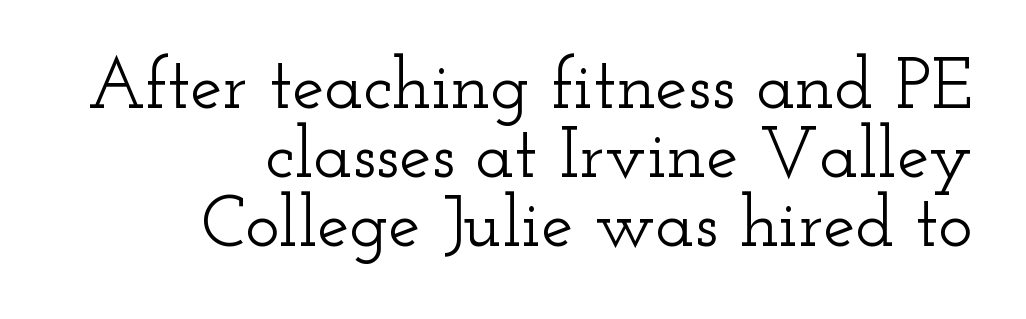
Q: Is the text italic (slanted)? A: No, it is upright.
Q: Is the typeface a serif or a sans-serif typeface? A: Serif.
Q: Is the text underlined? A: No.
Q: How is the paragraph aligned? A: Right-aligned.
Q: Is the spacing between letters normal or unusually wide? A: Normal.
Q: Is the spacing between lines tight, normal or loose? A: Tight.
Q: Width (condensed, normal, or wide)? A: Wide.
Q: Stroke contrast? A: Low.
Q: x-height? A: Small.
Q: Monospaced? A: No.
